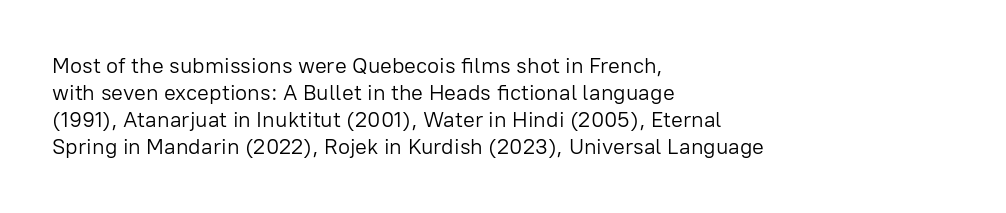
Beneath every word, the page is bare. The lettering holds an erect, upright posture throughout. Caption: face not bold, strokes unweighted. The gaps between neighbouring characters are ordinary and unremarkable.
